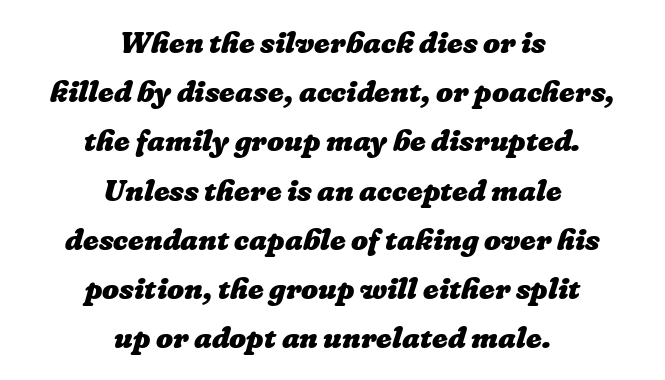
{"bold": "yes", "weight": "heavy", "width": "normal", "stroke_contrast": "low", "x_height": "medium", "monospaced": "no", "underline": "no", "align": "center", "line_spacing": "normal", "line_spacing_ratio": 1.64, "letter_spacing": "normal", "letter_spacing_em": 0.0, "glyph_px": 30}
